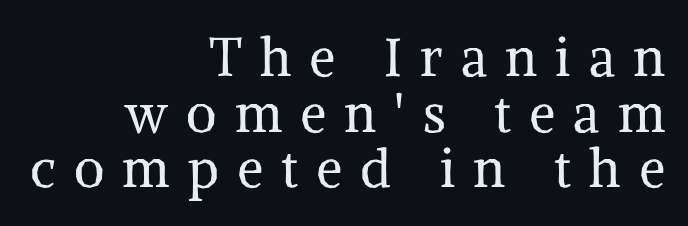
Think of a printed novel: that variable character pitch is what you see here. Compared with a flush-left layout, this one pins lines to the opposite, right side. The letters stand straight up with perfectly vertical stems. This rendering widens character spacing well past its baseline value. The specimen omits any rule beneath the text block's lines. Leading is clearly below the norm, producing a dense column.
